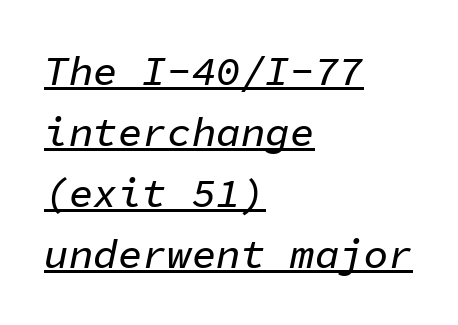
The image shows 41 px text type, italic (leaning right), monospaced; set left-aligned, normal line spacing (1.49x), normal letter spacing, underlined; low stroke contrast and a medium x-height.
